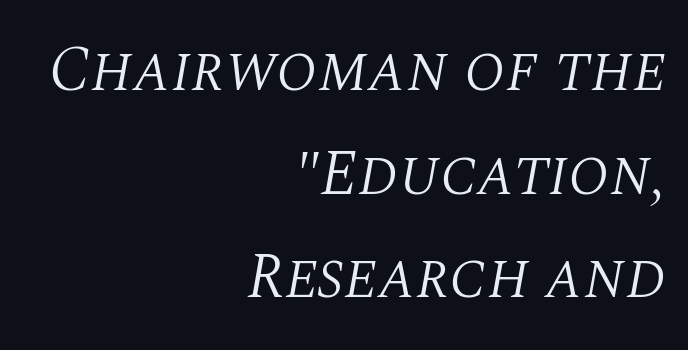
Q: Is the text bold? A: No.
Q: Is the text italic (slanted)? A: Yes, it leans right by about 10 degrees.
Q: Is the typeface a serif or a sans-serif typeface? A: Serif.
Q: Is the text underlined? A: No.
Q: How is the paragraph aligned? A: Right-aligned.
Q: Is the spacing between letters normal or unusually wide? A: Normal.
Q: Is the spacing between lines tight, normal or loose? A: Normal.
Q: Width (condensed, normal, or wide)? A: Normal.
Q: Stroke contrast? A: Medium.
Q: x-height? A: Large.
Q: Monospaced? A: No.
